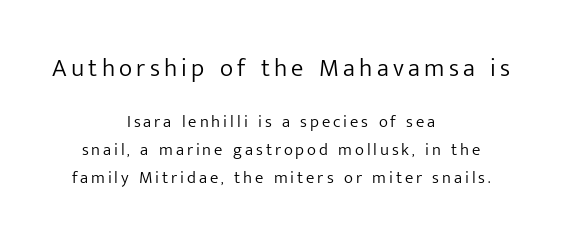
Stem width sits at or under what a default text font uses. Every stem runs plumb, perpendicular to the baseline. Students, observe: this is what conventionally led text looks like. Is the block centered? Yes — each line is placed symmetrically about the middle. Reading top to bottom, the characters get smaller at the block break.
